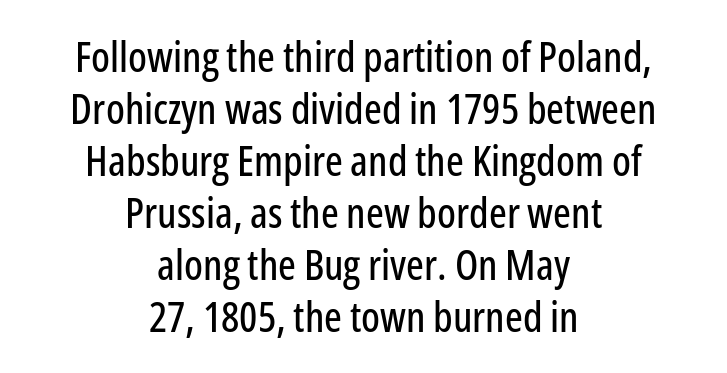
{"serif": "no", "italic": "no", "width": "condensed", "stroke_contrast": "low", "x_height": "medium", "monospaced": "no", "underline": "no", "align": "center", "line_spacing_ratio": 1.24, "letter_spacing": "normal", "letter_spacing_em": 0.0, "glyph_px": 42}
